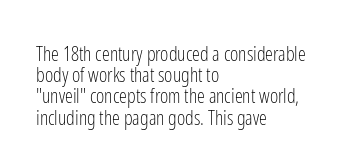
{"italic": "no", "bold": "no", "underline": "no", "align": "left", "line_spacing": "tight", "line_spacing_ratio": 1.06, "letter_spacing": "normal", "letter_spacing_em": 0.0, "glyph_px": 20}
